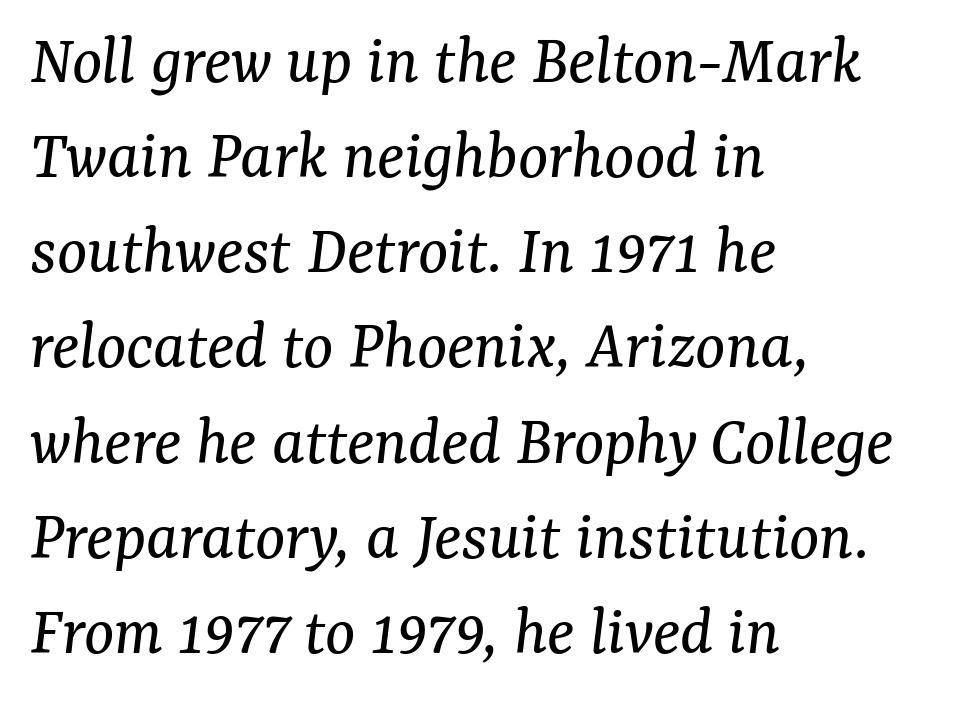
Spacing verdict: proportional, widths tailored to each character. The designer left line spacing at the default. The gap between lines stays unmarked. Counters stay open thanks to moderate or lighter strokes.
